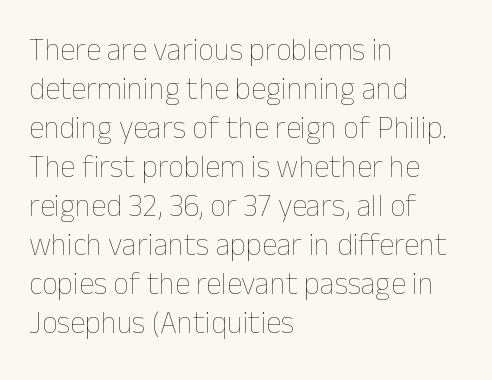
Ink coverage per letter is moderate at most. Is the block centered? No — it sits flush against the left margin. The gap between lines stays unmarked. The typography opts for an upright posture over an oblique one.
